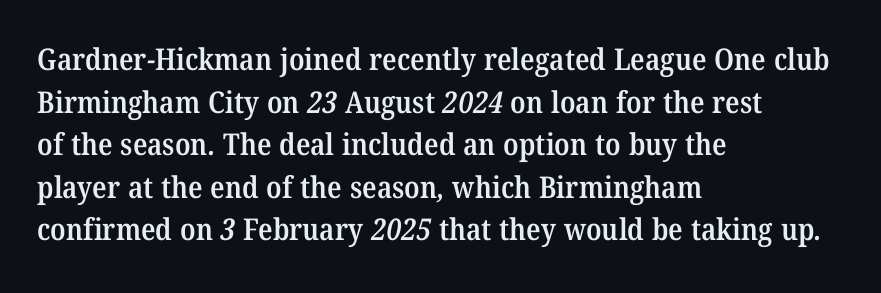
Q: Is the text bold? A: Semi-bold.
Q: Is the typeface a serif or a sans-serif typeface? A: Serif.
Q: Is the text underlined? A: No.
Q: How is the paragraph aligned? A: Left-aligned.
Q: Is the spacing between letters normal or unusually wide? A: Normal.
Q: Is the spacing between lines tight, normal or loose? A: Normal.
Q: Width (condensed, normal, or wide)? A: Normal.
Q: Stroke contrast? A: Medium.
Q: x-height? A: Medium.
Q: Monospaced? A: No.
